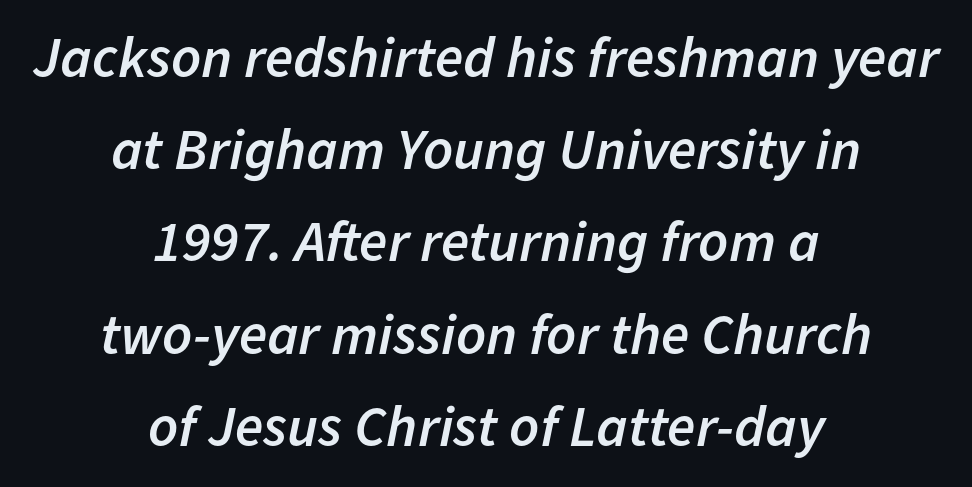
The image shows 58 px semibold type, italic (leaning right); set centered, normal line spacing (1.59x), normal letter spacing, not underlined; low stroke contrast and a medium x-height.
